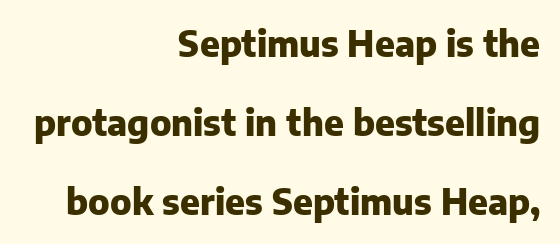
{"serif": "no", "italic": "no", "bold": "yes", "weight": "heavy", "width": "normal", "stroke_contrast": "low", "x_height": "medium", "monospaced": "no", "underline": "no", "align": "right", "line_spacing": "loose", "line_spacing_ratio": 2.26, "letter_spacing": "normal", "letter_spacing_em": 0.0, "glyph_px": 35}
